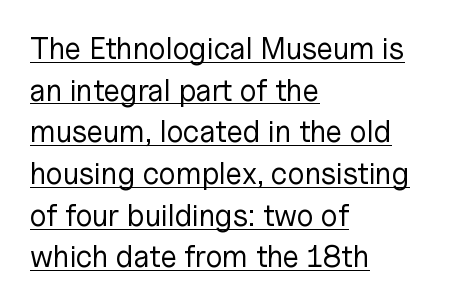
{"serif": "no", "italic": "no", "bold": "no", "weight": "regular", "width": "normal", "stroke_contrast": "low", "x_height": "medium", "monospaced": "no", "underline": "yes", "align": "left", "line_spacing": "normal", "line_spacing_ratio": 1.39, "letter_spacing": "normal", "letter_spacing_em": 0.0, "glyph_px": 30}
